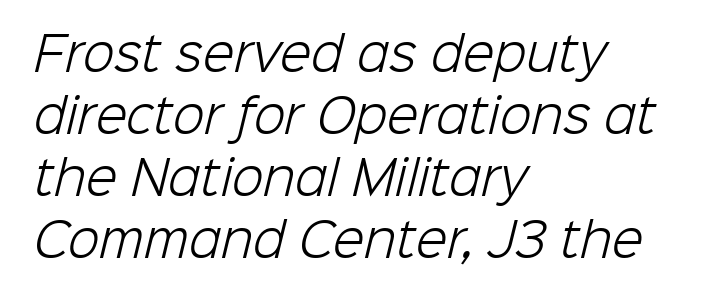
{"serif": "no", "bold": "no", "weight": "light", "width": "normal", "stroke_contrast": "low", "x_height": "medium", "monospaced": "no", "underline": "no", "align": "left", "line_spacing": "normal", "line_spacing_ratio": 1.35, "letter_spacing": "normal", "letter_spacing_em": 0.0, "glyph_px": 46}
